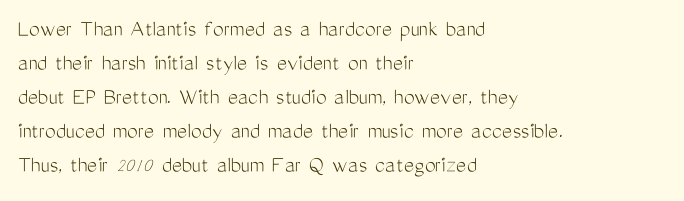
Q: Is the text bold? A: No.
Q: Is the text italic (slanted)? A: No, it is upright.
Q: Is the text underlined? A: No.
Q: How is the paragraph aligned? A: Left-aligned.
Q: Is the spacing between letters normal or unusually wide? A: Normal.
Q: Is the spacing between lines tight, normal or loose? A: Normal.
